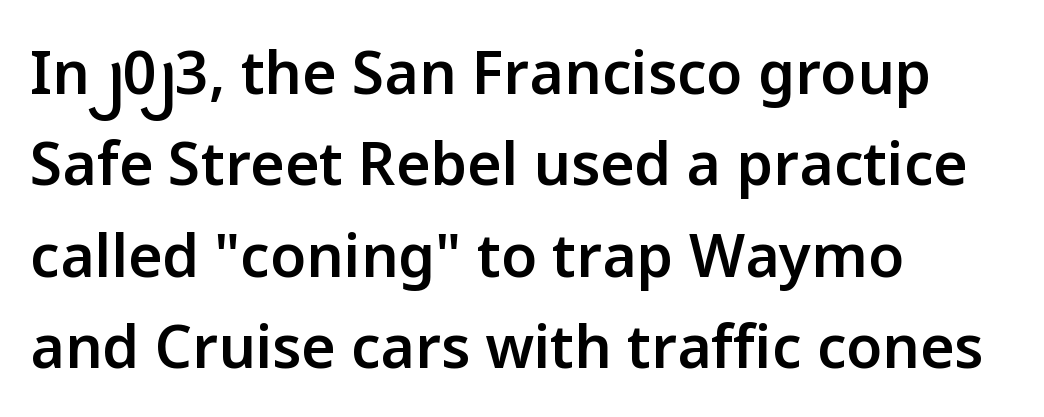
{"serif": "no", "italic": "no", "bold": "semi", "weight": "semibold", "width": "normal", "stroke_contrast": "low", "x_height": "medium", "monospaced": "no", "underline": "no", "align": "left", "line_spacing": "normal", "line_spacing_ratio": 1.55, "letter_spacing": "normal", "letter_spacing_em": 0.0, "glyph_px": 59}
